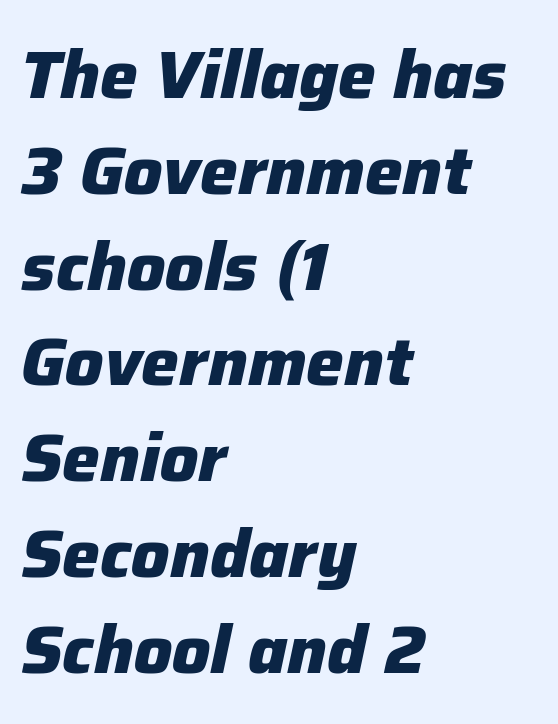
Q: Is the text bold? A: Yes.
Q: Is the text italic (slanted)? A: Yes, it leans right by about 12 degrees.
Q: Is the text underlined? A: No.
Q: How is the paragraph aligned? A: Left-aligned.
Q: Is the spacing between letters normal or unusually wide? A: Normal.
Q: Is the spacing between lines tight, normal or loose? A: Normal.
Q: Width (condensed, normal, or wide)? A: Normal.
Q: Stroke contrast? A: Low.
Q: x-height? A: Medium.
Q: Monospaced? A: No.
